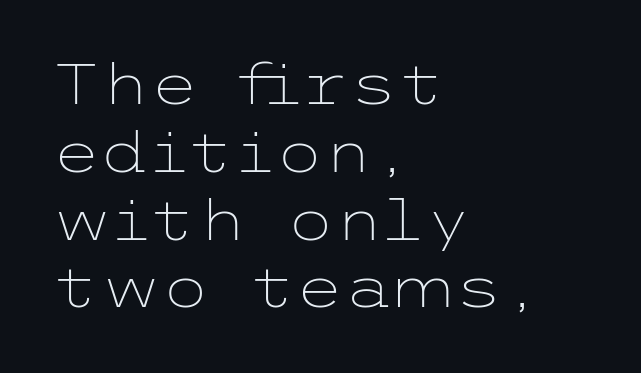
Q: Is the text bold? A: No.
Q: Is the text italic (slanted)? A: No, it is upright.
Q: Is the typeface a serif or a sans-serif typeface? A: Sans-serif.
Q: Is the text underlined? A: No.
Q: How is the paragraph aligned? A: Left-aligned.
Q: Is the spacing between letters normal or unusually wide? A: Normal.
Q: Width (condensed, normal, or wide)? A: Wide.
Q: Stroke contrast? A: Low.
Q: x-height? A: Medium.
